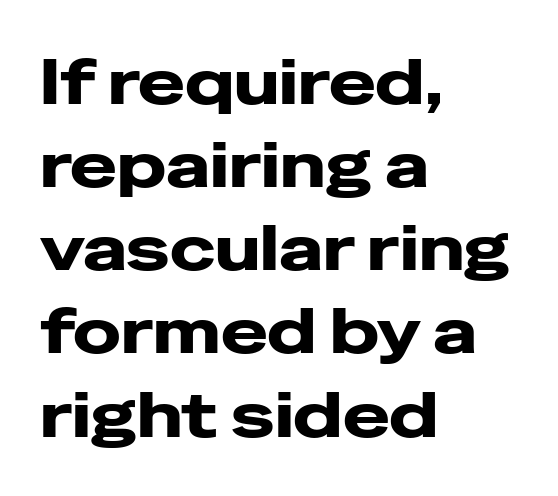
The image shows 63 px heavy, wide sans-serif type, upright; set left-aligned, normal line spacing (1.32x), normal letter spacing, not underlined; low stroke contrast and a medium x-height.
